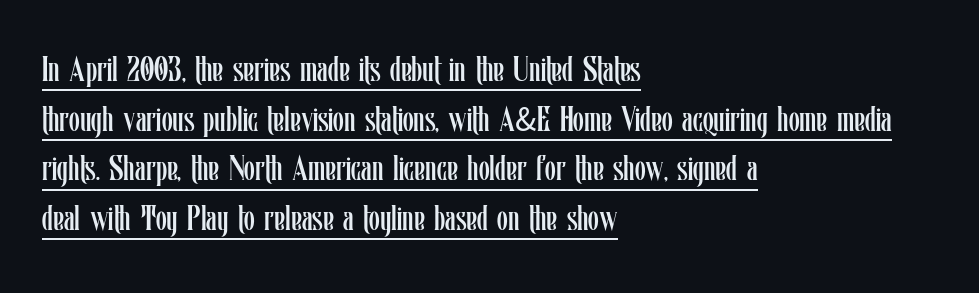
{"italic": "no", "bold": "no", "weight": "regular", "width": "condensed", "stroke_contrast": "low", "x_height": "medium", "monospaced": "no", "underline": "yes", "align": "left", "line_spacing": "normal", "line_spacing_ratio": 1.42, "letter_spacing": "normal", "letter_spacing_em": 0.0, "glyph_px": 35}
